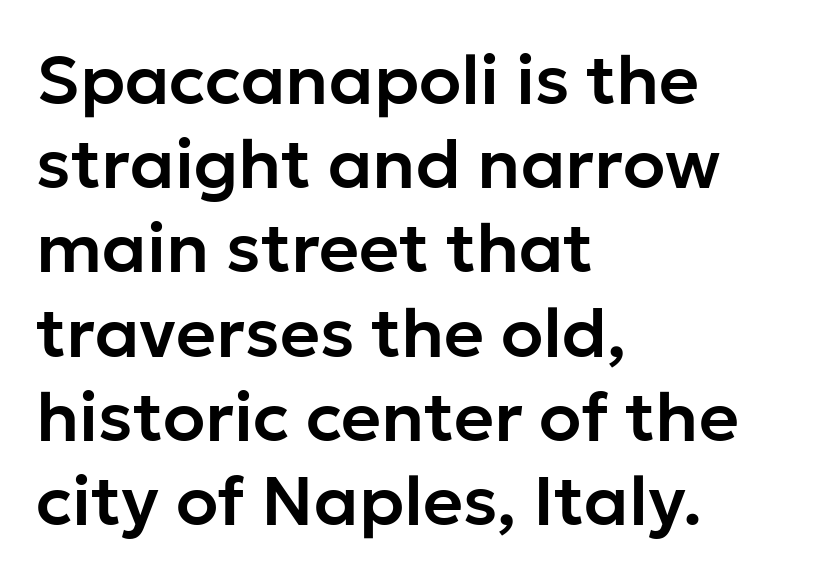
Honestly, there is no underline to notice here at all. Designer's note — italics off, roman on. Glyph-to-glyph distance matches everyday printed text. All the whitespace from short lines collects on the right. A typesetter would call this proportional, since set widths differ per character. Stroke terminals: plain, sans-serif.
